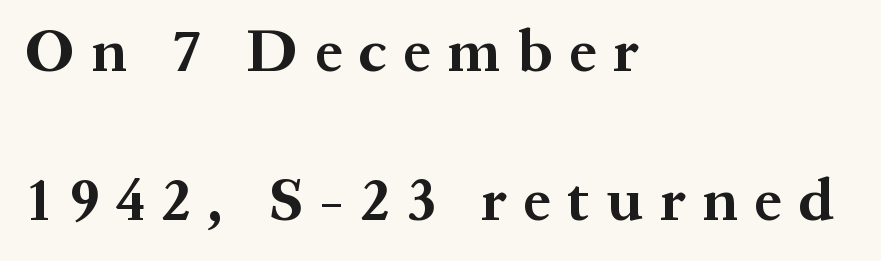
Q: Is the text bold? A: Yes.
Q: Is the text italic (slanted)? A: No, it is upright.
Q: Is the typeface a serif or a sans-serif typeface? A: Serif.
Q: Is the text underlined? A: No.
Q: How is the paragraph aligned? A: Left-aligned.
Q: Is the spacing between letters normal or unusually wide? A: Unusually wide.
Q: Is the spacing between lines tight, normal or loose? A: Loose.
Q: Width (condensed, normal, or wide)? A: Normal.
Q: Stroke contrast? A: Medium.
Q: x-height? A: Medium.
Q: Monospaced? A: No.
